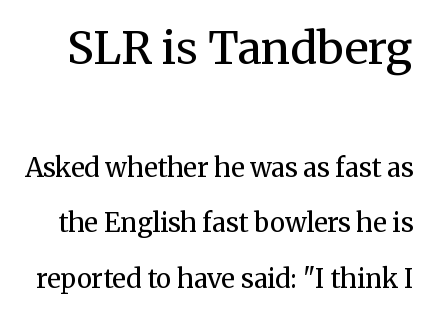
Q: Is the text bold? A: No.
Q: Is the text italic (slanted)? A: No, it is upright.
Q: Is the typeface a serif or a sans-serif typeface? A: Serif.
Q: Is the text underlined? A: No.
Q: Is the spacing between letters normal or unusually wide? A: Normal.
Q: Is the spacing between lines tight, normal or loose? A: Loose.
Q: Which block of text is set in a larger size, the first (top) or the second (bottom)? A: The first (top) one.
Q: Width (condensed, normal, or wide)? A: Normal.
Q: Stroke contrast? A: Medium.
Q: x-height? A: Medium.
Q: Monospaced? A: No.
